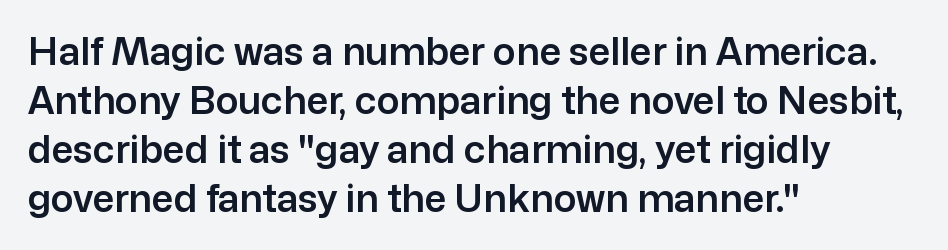
The image shows 38 px sans-serif type, upright; set left-aligned, normal line spacing (1.29x), normal letter spacing, not underlined; low stroke contrast and a medium x-height.
